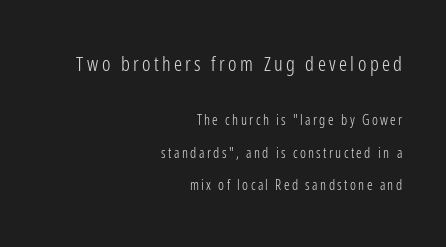
Q: Is the text bold? A: No.
Q: Is the text italic (slanted)? A: No, it is upright.
Q: Is the text underlined? A: No.
Q: How is the paragraph aligned? A: Right-aligned.
Q: Is the spacing between lines tight, normal or loose? A: Loose.
Q: Which block of text is set in a larger size, the first (top) or the second (bottom)? A: The first (top) one.
